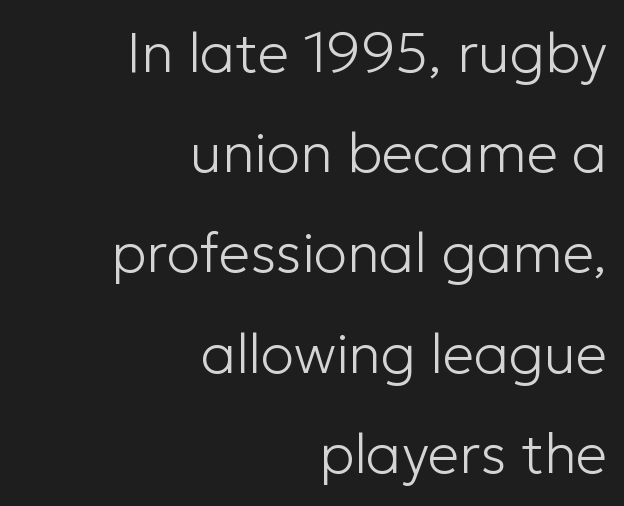
Q: Is the text bold? A: No.
Q: Is the text italic (slanted)? A: No, it is upright.
Q: Is the typeface a serif or a sans-serif typeface? A: Sans-serif.
Q: Is the text underlined? A: No.
Q: How is the paragraph aligned? A: Right-aligned.
Q: Is the spacing between letters normal or unusually wide? A: Normal.
Q: Width (condensed, normal, or wide)? A: Normal.
Q: Stroke contrast? A: Low.
Q: x-height? A: Medium.
Q: Monospaced? A: No.
